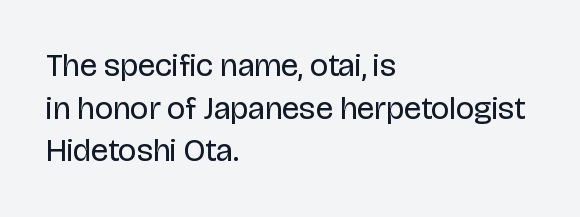
You could call the tracking neutral — neither tight nor loose. The words here are not underlined. Baseline-to-baseline distance is the conventional proportion of letter height. The letters advance in unequal steps, a hallmark of proportional type. The typeface has the unassuming heft of standard copy or less.
